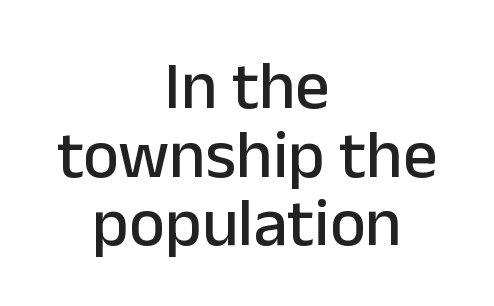
{"serif": "no", "italic": "no", "width": "normal", "stroke_contrast": "low", "x_height": "medium", "monospaced": "no", "underline": "no", "align": "center", "line_spacing": "tight", "line_spacing_ratio": 1.01, "letter_spacing": "normal", "letter_spacing_em": 0.0, "glyph_px": 68}
